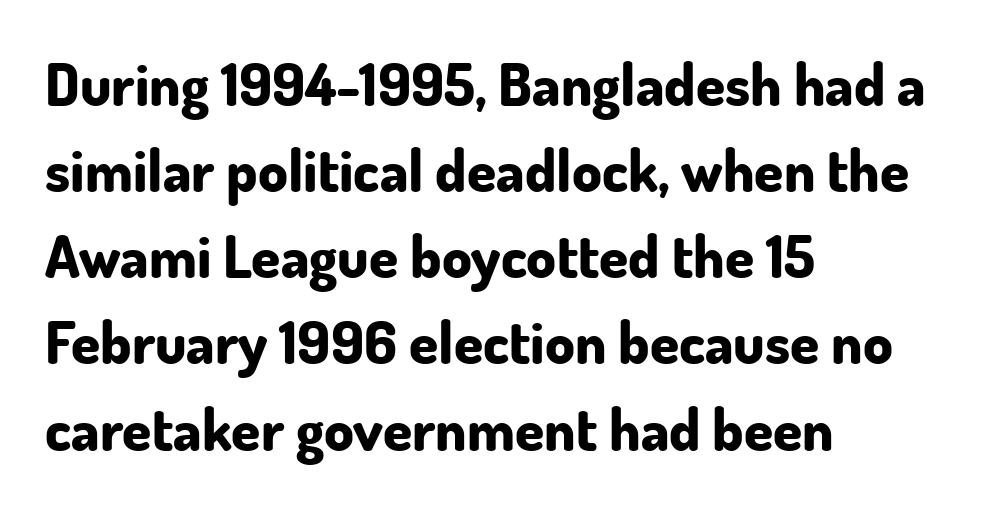
{"serif": "no", "italic": "no", "bold": "yes", "weight": "bold", "width": "normal", "stroke_contrast": "low", "x_height": "small", "monospaced": "no", "underline": "no", "align": "left", "line_spacing": "normal", "line_spacing_ratio": 1.46, "letter_spacing": "normal", "letter_spacing_em": 0.0, "glyph_px": 59}
